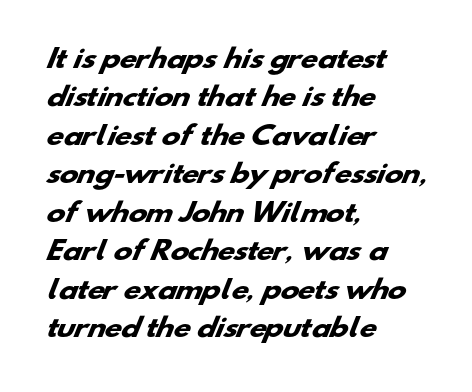
Q: Is the text bold? A: Yes.
Q: Is the text underlined? A: No.
Q: How is the paragraph aligned? A: Left-aligned.
Q: Is the spacing between letters normal or unusually wide? A: Normal.
Q: Is the spacing between lines tight, normal or loose? A: Normal.
